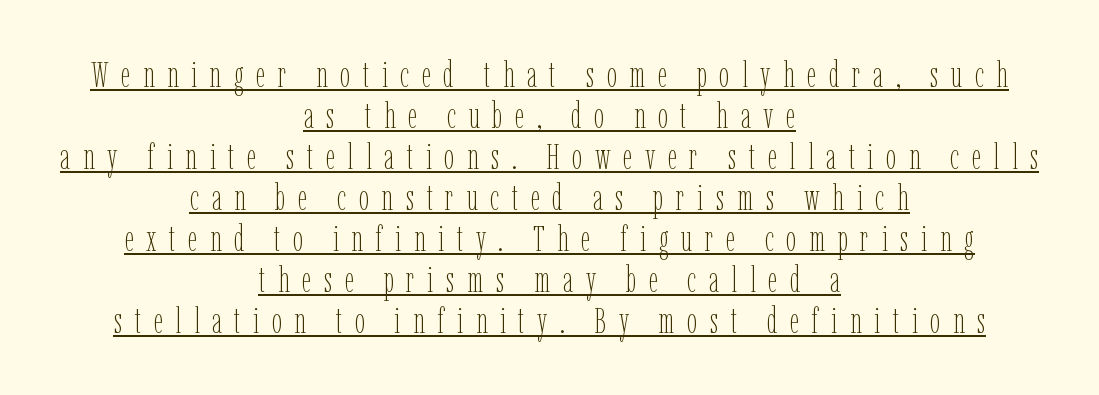
Q: Is the text bold? A: No.
Q: Is the text italic (slanted)? A: No, it is upright.
Q: Is the text underlined? A: Yes.
Q: How is the paragraph aligned? A: Centered.
Q: Is the spacing between letters normal or unusually wide? A: Unusually wide.
Q: Is the spacing between lines tight, normal or loose? A: Tight.
Q: Width (condensed, normal, or wide)? A: Condensed.
Q: Stroke contrast? A: Low.
Q: x-height? A: Medium.
Q: Monospaced? A: No.
